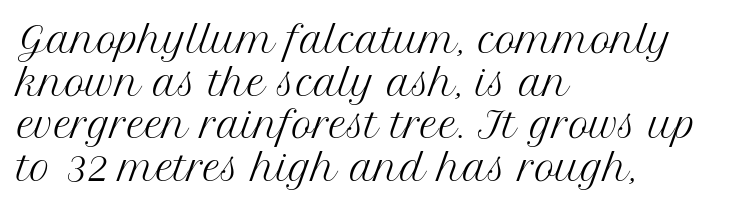
What stands out about the letter spacing? Nothing — it is the standard amount. Summary of weight: not heavy and not bold. Reading down the block, your eye returns to a fixed left position each line. The space beneath each line is pristine and unruled.
